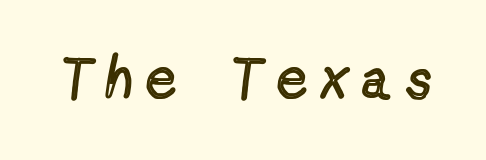
The image shows 57 px regular-weight, condensed sans-serif type; set unusually wide letter spacing (+0.26 em), not underlined; a medium x-height.
